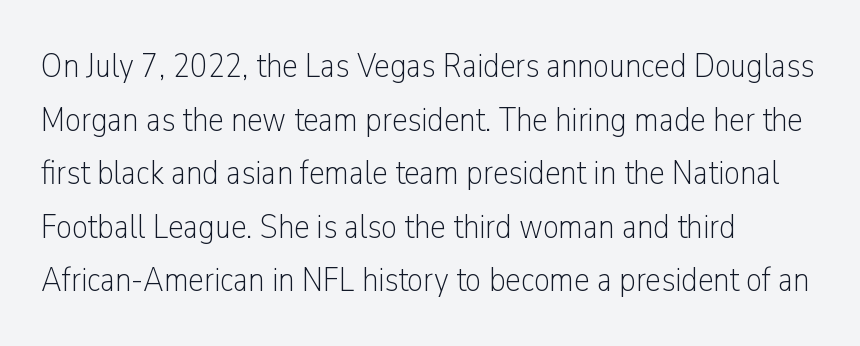
Short note: letters normally spaced. Grotesque or geometric, the face here clearly has no serifs. The block of text has a typical density, with ordinary space between rows. Short and long lines alike share a common starting point at left.
